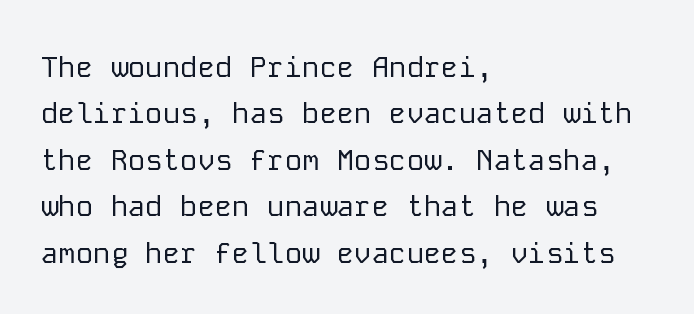
{"serif": "no", "italic": "no", "bold": "no", "weight": "regular", "width": "normal", "stroke_contrast": "low", "x_height": "medium", "monospaced": "yes", "underline": "no", "align": "left", "line_spacing": "normal", "line_spacing_ratio": 1.6, "letter_spacing": "normal", "letter_spacing_em": 0.0, "glyph_px": 29}
